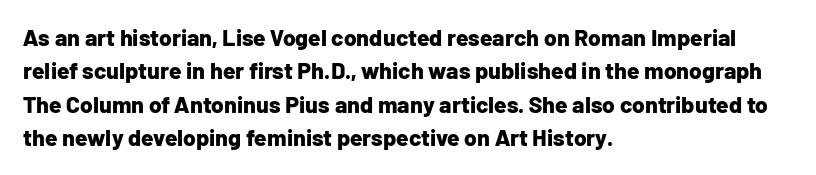
Every letter is thick-stroked: bold, no question. The space directly below the letters is spotless. How would I describe the line gaps? Plain and ordinary. A classic flush-left, rag-right setting is used for this passage. The specimen reads as upright at a glance.
